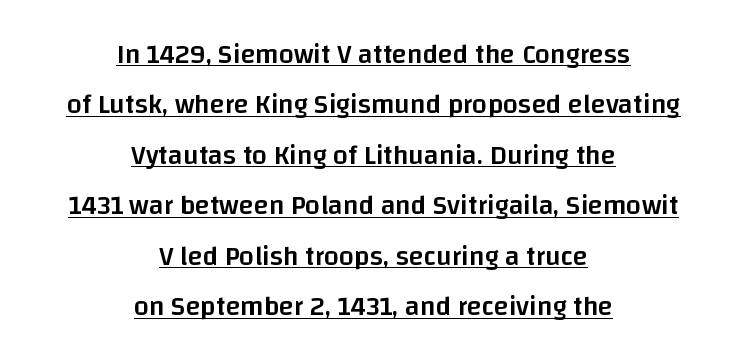
{"italic": "no", "bold": "semi", "underline": "yes", "align": "center", "line_spacing_ratio": 1.87, "letter_spacing": "normal", "letter_spacing_em": 0.0, "glyph_px": 27}
